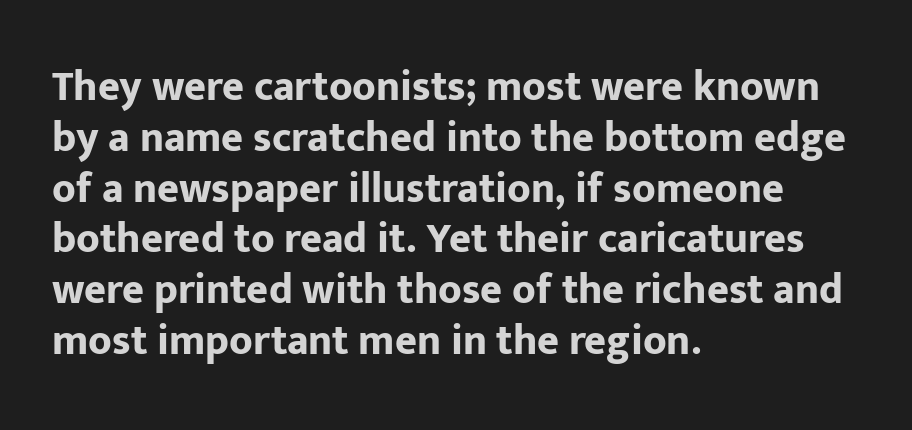
Q: Is the text bold? A: Yes.
Q: Is the text italic (slanted)? A: No, it is upright.
Q: Is the typeface a serif or a sans-serif typeface? A: Sans-serif.
Q: Is the text underlined? A: No.
Q: How is the paragraph aligned? A: Left-aligned.
Q: Is the spacing between letters normal or unusually wide? A: Normal.
Q: Width (condensed, normal, or wide)? A: Normal.
Q: Stroke contrast? A: Low.
Q: x-height? A: Medium.
Q: Monospaced? A: No.
